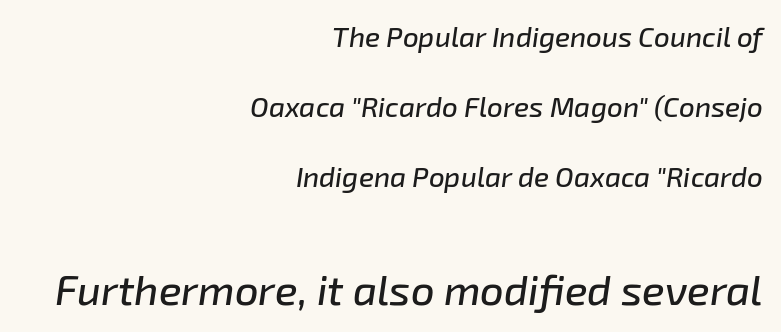
The image shows 42 px text type, italic (leaning right); set right-aligned, loose line spacing (2.5x), normal letter spacing, not underlined; the second (bottom) block is 1.5x larger; low stroke contrast and a medium x-height.
